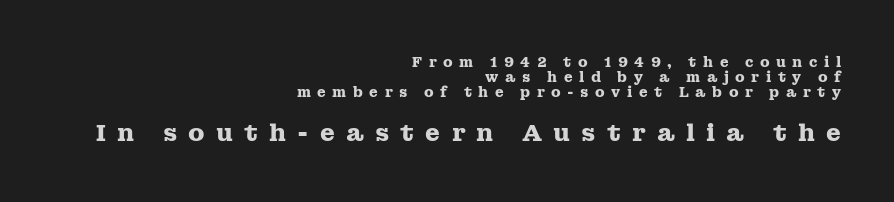
The image shows 24 px bold type, upright; set right-aligned, tight line spacing (1.06x), unusually wide letter spacing (+0.46 em), not underlined; the second (bottom) block is 1.71x larger.
